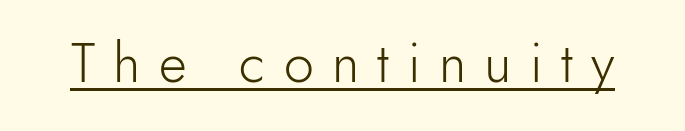
The image shows 54 px light sans-serif type, upright; set unusually wide letter spacing (+0.34 em), underlined; a small x-height.
